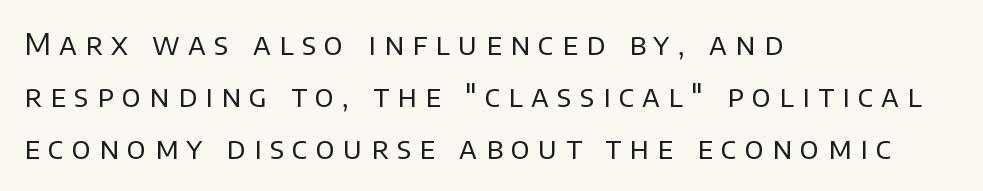
The image shows 30 px regular-weight sans-serif type, upright; set left-aligned, line spacing 1.74x, unusually wide letter spacing (+0.28 em), not underlined; low stroke contrast and a large x-height.
